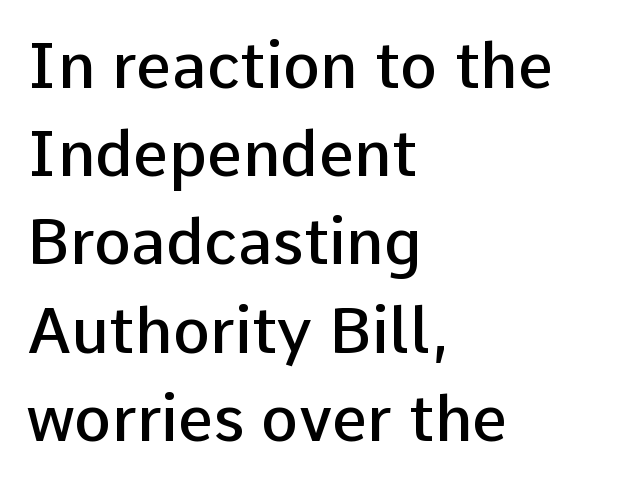
Q: Is the text bold? A: Semi-bold.
Q: Is the text italic (slanted)? A: No, it is upright.
Q: Is the typeface a serif or a sans-serif typeface? A: Sans-serif.
Q: Is the text underlined? A: No.
Q: How is the paragraph aligned? A: Left-aligned.
Q: Is the spacing between letters normal or unusually wide? A: Normal.
Q: Is the spacing between lines tight, normal or loose? A: Normal.
Q: Width (condensed, normal, or wide)? A: Normal.
Q: Stroke contrast? A: Low.
Q: x-height? A: Medium.
Q: Monospaced? A: No.
